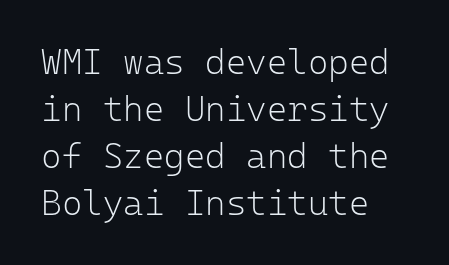
{"serif": "no", "italic": "no", "bold": "no", "weight": "light", "width": "normal", "stroke_contrast": "low", "x_height": "medium", "monospaced": "yes", "underline": "no", "align": "left", "line_spacing": "normal", "line_spacing_ratio": 1.34, "letter_spacing": "normal", "letter_spacing_em": 0.0, "glyph_px": 35}
